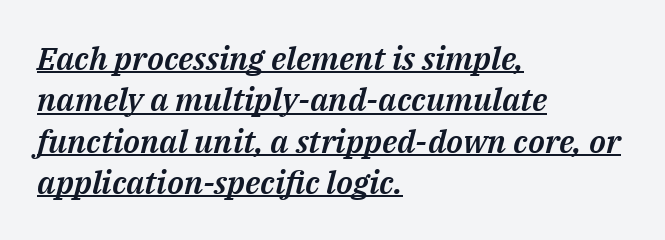
{"italic": "yes", "lean": "right", "slant_degrees": 14, "width": "normal", "stroke_contrast": "medium", "x_height": "medium", "monospaced": "no", "underline": "yes", "align": "left", "line_spacing": "normal", "line_spacing_ratio": 1.29, "letter_spacing": "normal", "letter_spacing_em": 0.0, "glyph_px": 32}
